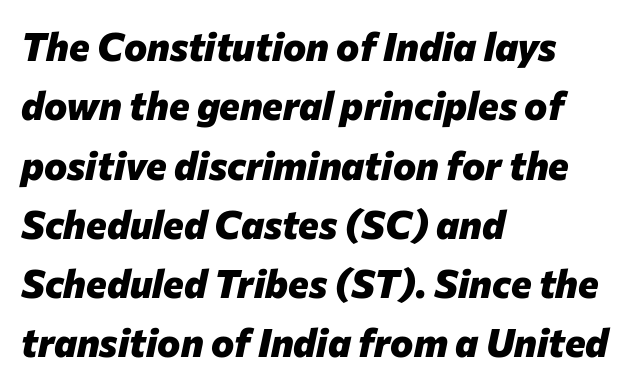
Q: Is the text bold? A: Yes.
Q: Is the text italic (slanted)? A: Yes, it leans right by about 12 degrees.
Q: Is the text underlined? A: No.
Q: How is the paragraph aligned? A: Left-aligned.
Q: Is the spacing between letters normal or unusually wide? A: Normal.
Q: Is the spacing between lines tight, normal or loose? A: Normal.
Q: Width (condensed, normal, or wide)? A: Normal.
Q: Stroke contrast? A: Low.
Q: x-height? A: Medium.
Q: Monospaced? A: No.
